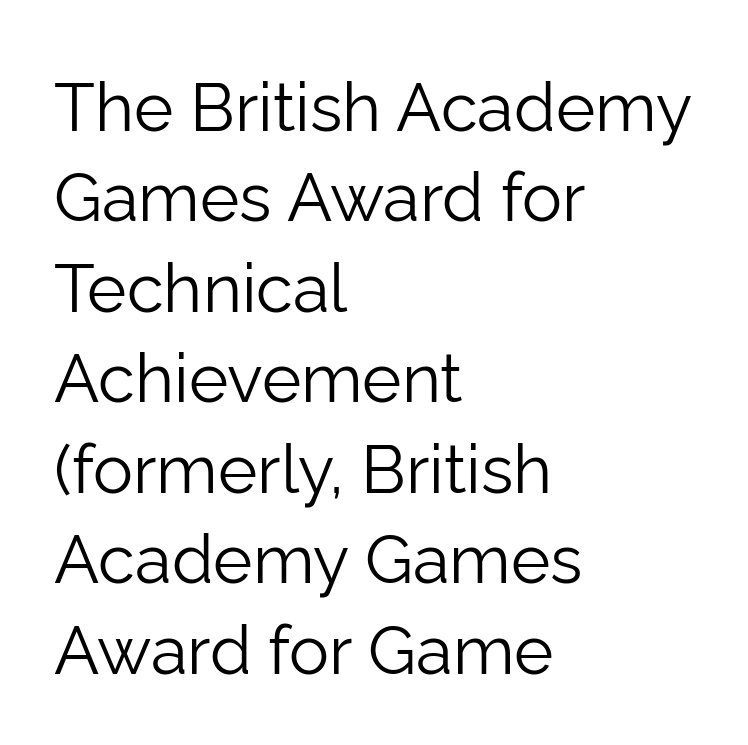
Q: Is the text bold? A: No.
Q: Is the text italic (slanted)? A: No, it is upright.
Q: Is the typeface a serif or a sans-serif typeface? A: Sans-serif.
Q: Is the text underlined? A: No.
Q: How is the paragraph aligned? A: Left-aligned.
Q: Is the spacing between letters normal or unusually wide? A: Normal.
Q: Is the spacing between lines tight, normal or loose? A: Normal.
Q: Width (condensed, normal, or wide)? A: Normal.
Q: Stroke contrast? A: Low.
Q: x-height? A: Medium.
Q: Monospaced? A: No.
